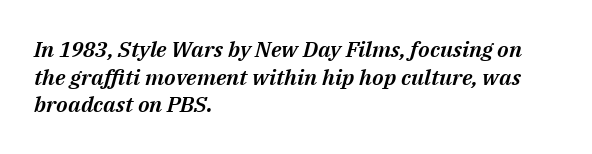
The image shows 22 px text type, italic (leaning right); set left-aligned, normal line spacing (1.26x), normal letter spacing, not underlined.
